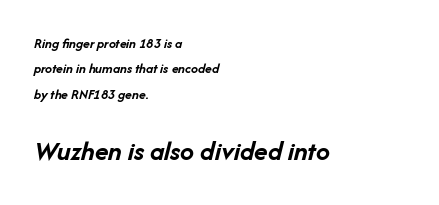
The glyphs have the mass of a bold cut. Here the glyphs are tracked normally, forming tight word shapes. Tall strokes in this sample are angled rather than plumb. Spacing verdict: proportional, widths tailored to each character. The paragraph shown leans on its left margin. Between these two stacked blocks, the lower one wins on size.
